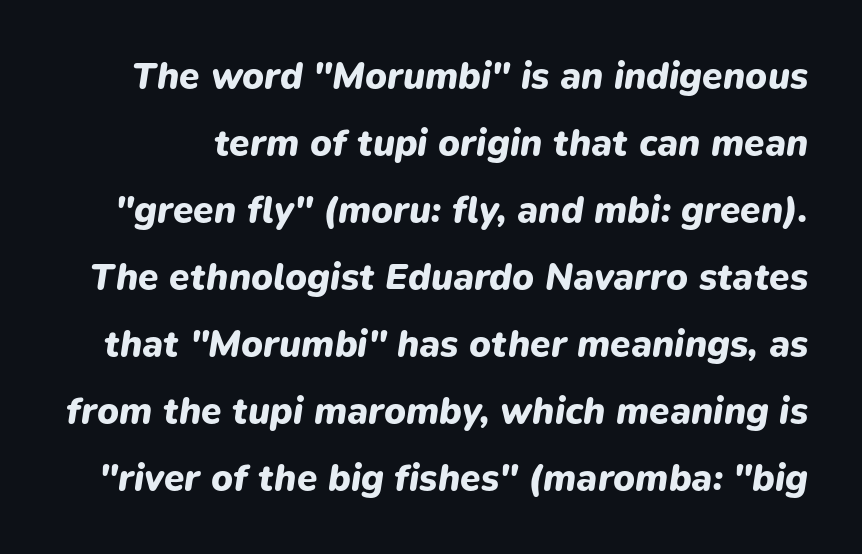
{"italic": "yes", "lean": "right", "slant_degrees": 9, "bold": "yes", "weight": "heavy", "width": "normal", "stroke_contrast": "low", "x_height": "medium", "monospaced": "no", "underline": "no", "line_spacing_ratio": 1.81, "letter_spacing": "normal", "letter_spacing_em": 0.0, "glyph_px": 37}
